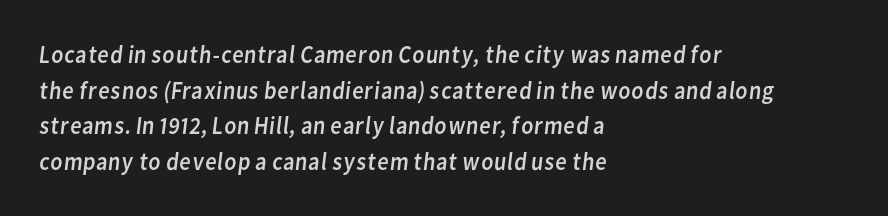
The image shows 25 px text type; set left-aligned, normal line spacing (1.43x), normal letter spacing, not underlined.
